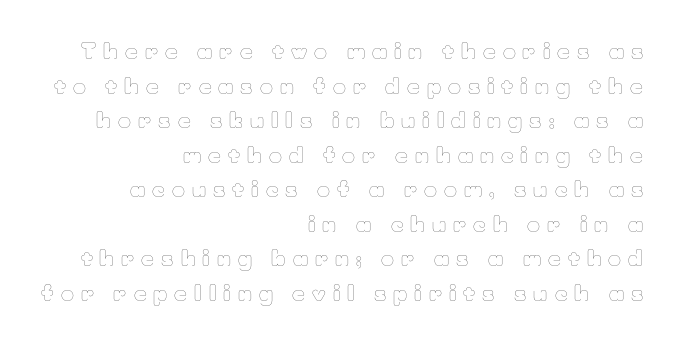
Weight: not bold — regular or lighter. The passage shown is not underscored anywhere. This sample uses expanded letter spacing, leaving extra air between glyphs. Nope, not italic — everything's standing straight. Alignment: flush right.
